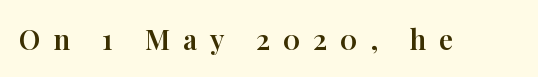
{"serif": "yes", "italic": "no", "width": "normal", "stroke_contrast": "high", "x_height": "medium", "monospaced": "no", "underline": "no", "letter_spacing": "wide", "letter_spacing_em": 0.45, "glyph_px": 28}
